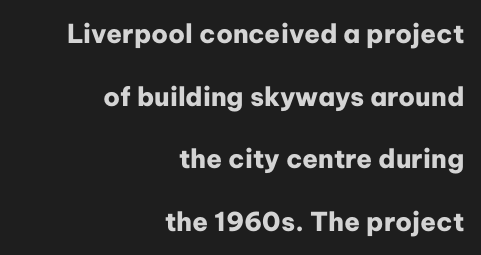
The letters stand straight up with perfectly vertical stems. The type is set solid horizontally, with unmodified tracking. A student would call this right alignment; a typographer would say flush right, rag left. The line-height multiplier appears high, well above default. Clear beneath every line of the passage.
